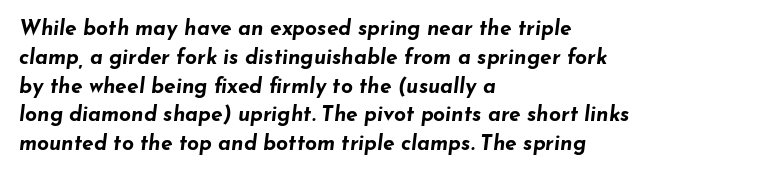
{"italic": "yes", "lean": "right", "slant_degrees": 7, "bold": "yes", "underline": "no", "align": "left", "line_spacing": "normal", "line_spacing_ratio": 1.37, "letter_spacing": "normal", "letter_spacing_em": 0.0, "glyph_px": 21}
